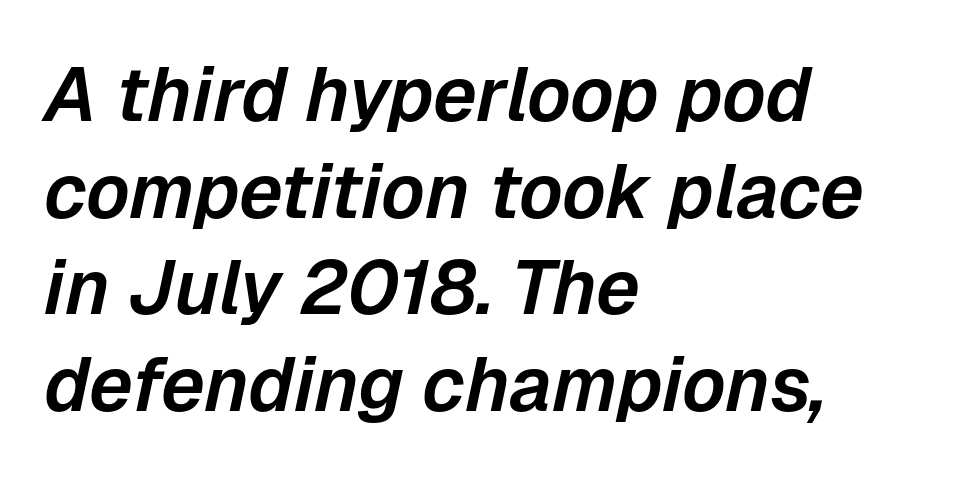
{"italic": "yes", "lean": "right", "slant_degrees": 12, "width": "normal", "stroke_contrast": "low", "x_height": "medium", "monospaced": "no", "underline": "no", "align": "left", "line_spacing": "normal", "line_spacing_ratio": 1.27, "letter_spacing": "normal", "letter_spacing_em": 0.0, "glyph_px": 76}
